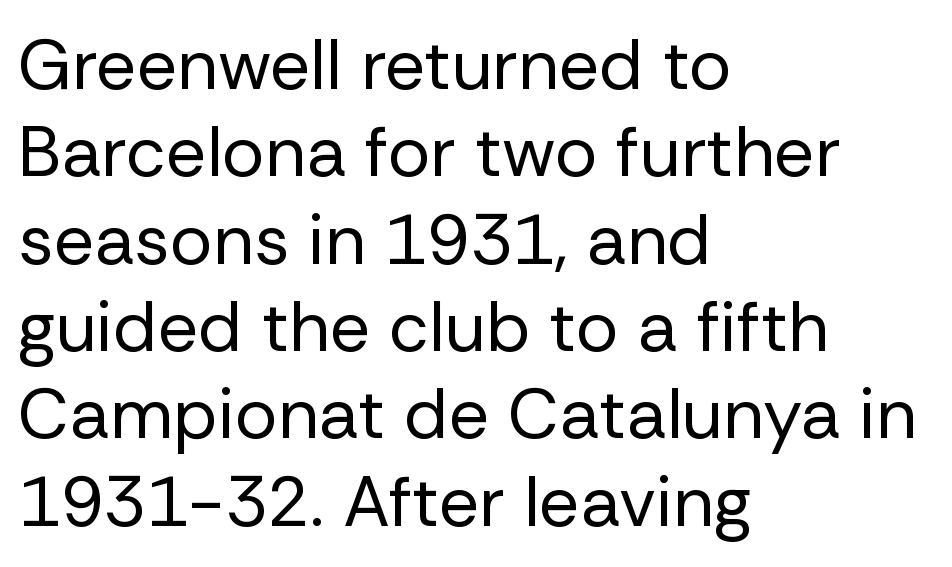
The image shows 71 px regular-weight sans-serif type, upright; set left-aligned, line spacing 1.23x, normal letter spacing, not underlined; low stroke contrast and a medium x-height.
